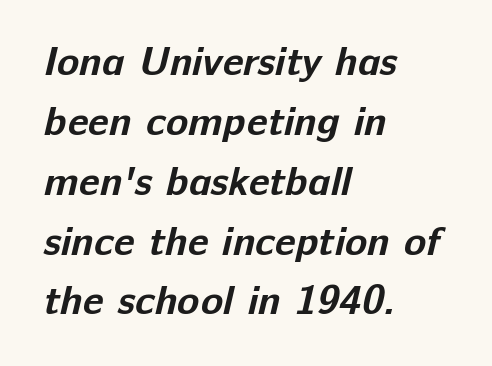
The image shows 41 px bold sans-serif type; set left-aligned, normal line spacing (1.46x), normal letter spacing, not underlined; low stroke contrast and a medium x-height.
